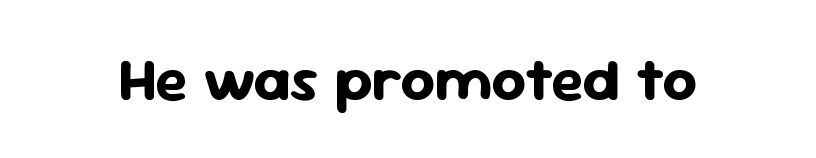
The image shows 60 px bold sans-serif type, upright; set normal letter spacing, not underlined; low stroke contrast and a medium x-height.
